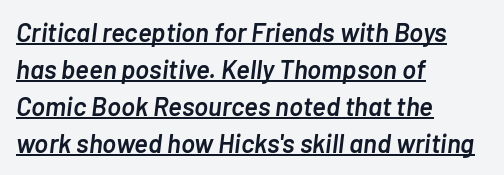
The image shows 26 px text type, italic (leaning right); set left-aligned, normal line spacing (1.42x), normal letter spacing, underlined.
